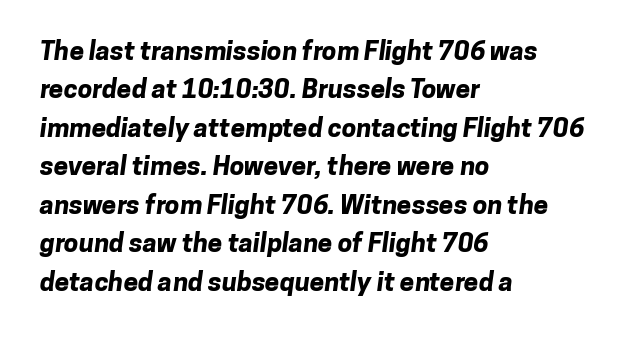
{"bold": "yes", "underline": "no", "align": "left", "line_spacing": "normal", "line_spacing_ratio": 1.48, "letter_spacing": "normal", "letter_spacing_em": 0.0, "glyph_px": 26}
